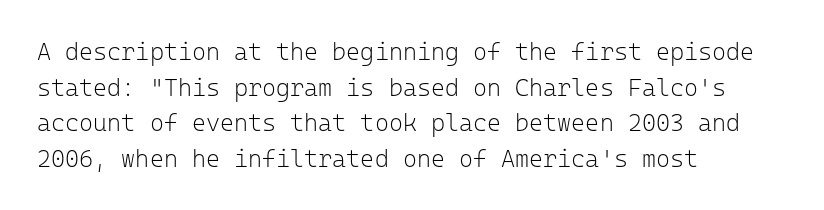
No italicization has been applied; the sample stays upright. Each line starts at the same left margin while the right side varies. Weight: regular or lighter. Compared with typical paragraphs, the rows here are spaced about the same. No extra tracking has been applied to these lines. Any mark beneath the type? The region is blank.
